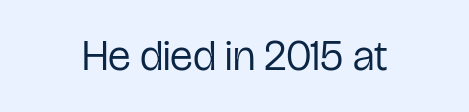
{"serif": "no", "italic": "no", "bold": "no", "weight": "regular", "width": "condensed", "stroke_contrast": "low", "x_height": "medium", "monospaced": "no", "underline": "no", "align": "center", "letter_spacing": "normal", "letter_spacing_em": 0.0, "glyph_px": 43}
